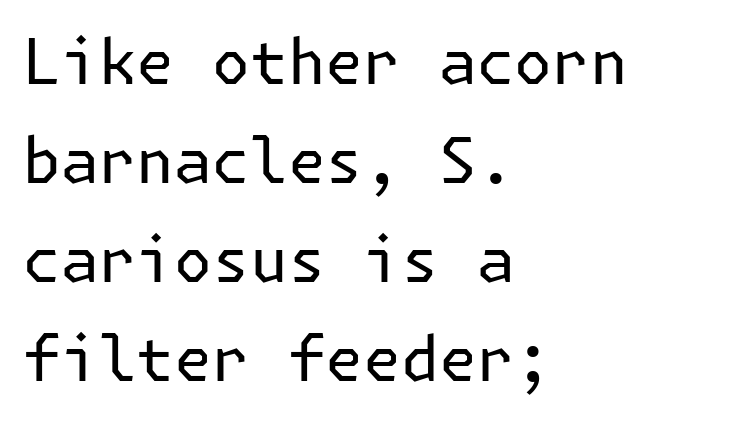
{"serif": "no", "italic": "no", "bold": "no", "weight": "regular", "width": "normal", "stroke_contrast": "low", "x_height": "medium", "underline": "no", "align": "left", "line_spacing": "normal", "line_spacing_ratio": 1.57, "letter_spacing": "normal", "letter_spacing_em": 0.0, "glyph_px": 63}
